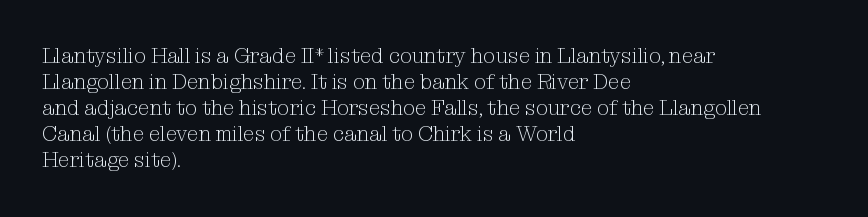
{"italic": "no", "bold": "no", "underline": "no", "align": "left", "line_spacing_ratio": 1.24, "letter_spacing": "normal", "letter_spacing_em": 0.0, "glyph_px": 21}
